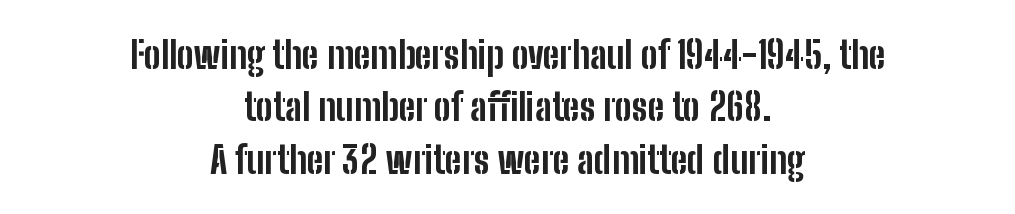
Chunky letters — that's bold for sure. In CSS terms this would be text-align: center. Check under the words: just untouched page. Glyph-to-glyph distance matches everyday printed text. Tall strokes in this sample are plumb rather than angled. Notice how descenders clear the ascenders below comfortably — that's standard leading.
